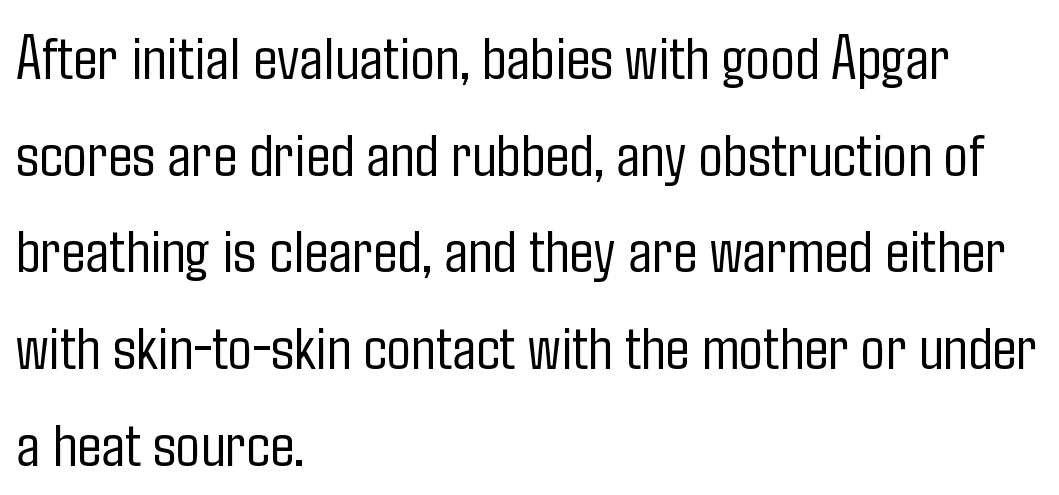
Q: Is the text bold? A: No.
Q: Is the text italic (slanted)? A: No, it is upright.
Q: Is the typeface a serif or a sans-serif typeface? A: Sans-serif.
Q: Is the text underlined? A: No.
Q: How is the paragraph aligned? A: Left-aligned.
Q: Is the spacing between letters normal or unusually wide? A: Normal.
Q: Is the spacing between lines tight, normal or loose? A: Normal.
Q: Width (condensed, normal, or wide)? A: Condensed.
Q: Stroke contrast? A: Low.
Q: x-height? A: Medium.
Q: Monospaced? A: No.
